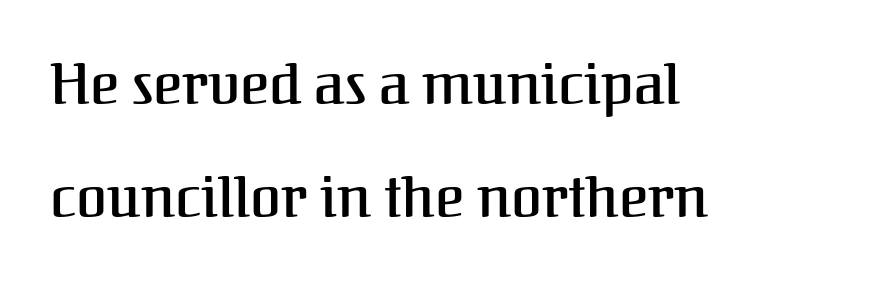
Posture: vertical. Caption: multi-line text, flush left, ragged right. Check where the strokes stop: tiny serifs finish them off. Each new line begins a long way beneath the previous one. Underline: absent.
